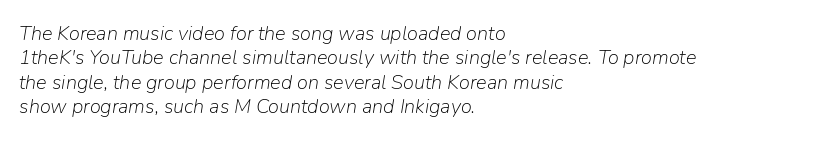
The image shows 20 px text type, italic (leaning right); set left-aligned, line spacing 1.22x, normal letter spacing, not underlined.
